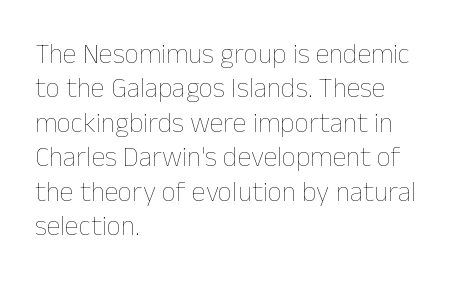
Q: Is the text bold? A: No.
Q: Is the text italic (slanted)? A: No, it is upright.
Q: Is the text underlined? A: No.
Q: How is the paragraph aligned? A: Left-aligned.
Q: Is the spacing between letters normal or unusually wide? A: Normal.
Q: Width (condensed, normal, or wide)? A: Normal.
Q: Stroke contrast? A: Low.
Q: x-height? A: Medium.
Q: Monospaced? A: No.
